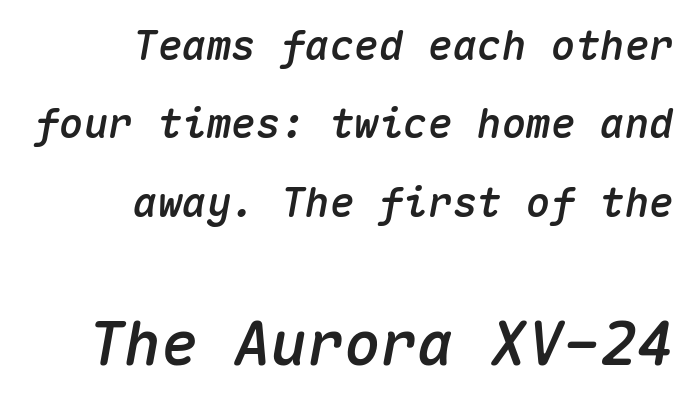
Typesetter's note — lower block bumped up in size, upper block left smaller. Is this a fixed-width face? Yes — each glyph sits in an identical cell. This sample uses plain, unmodified letter spacing. If you drew a ruler down the right edge, every line would touch it.
